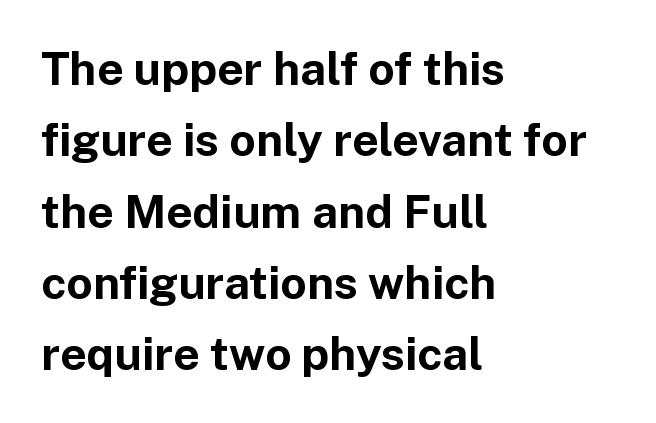
Q: Is the text bold? A: Yes.
Q: Is the text italic (slanted)? A: No, it is upright.
Q: Is the typeface a serif or a sans-serif typeface? A: Sans-serif.
Q: Is the text underlined? A: No.
Q: How is the paragraph aligned? A: Left-aligned.
Q: Is the spacing between letters normal or unusually wide? A: Normal.
Q: Is the spacing between lines tight, normal or loose? A: Normal.
Q: Width (condensed, normal, or wide)? A: Normal.
Q: Stroke contrast? A: Low.
Q: x-height? A: Medium.
Q: Monospaced? A: No.
